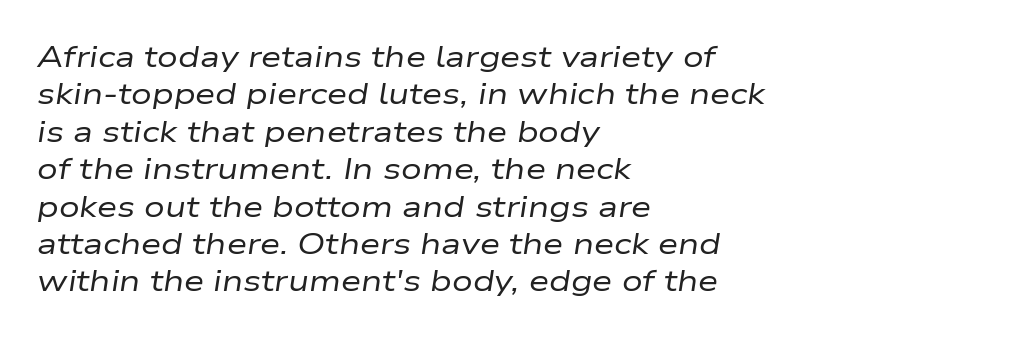
{"italic": "yes", "lean": "right", "slant_degrees": 9, "bold": "no", "weight": "regular", "width": "wide", "stroke_contrast": "low", "x_height": "medium", "monospaced": "no", "underline": "no", "align": "left", "line_spacing": "normal", "line_spacing_ratio": 1.29, "letter_spacing": "normal", "letter_spacing_em": 0.0, "glyph_px": 29}
